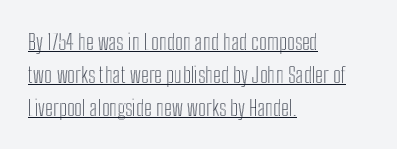
{"italic": "no", "underline": "yes", "align": "left", "line_spacing": "normal", "line_spacing_ratio": 1.5, "letter_spacing": "normal", "letter_spacing_em": 0.0, "glyph_px": 22}
